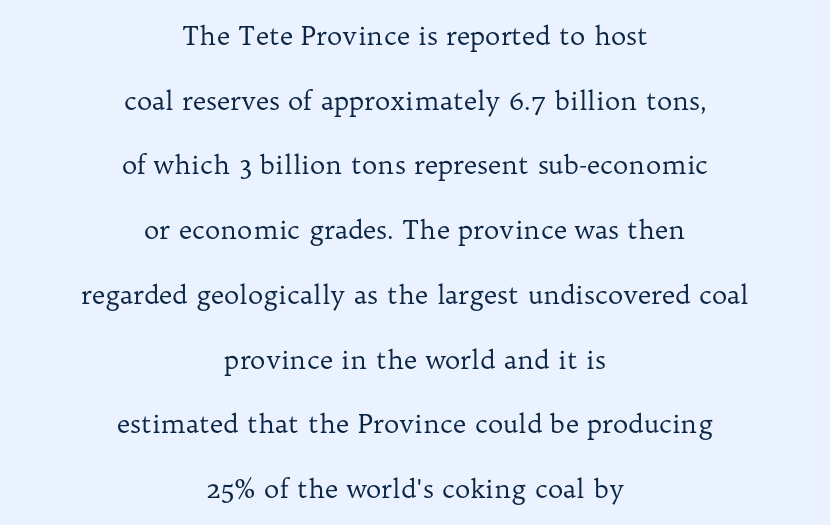
Q: Is the text bold? A: No.
Q: Is the text italic (slanted)? A: No, it is upright.
Q: Is the text underlined? A: No.
Q: How is the paragraph aligned? A: Centered.
Q: Is the spacing between letters normal or unusually wide? A: Normal.
Q: Is the spacing between lines tight, normal or loose? A: Loose.
